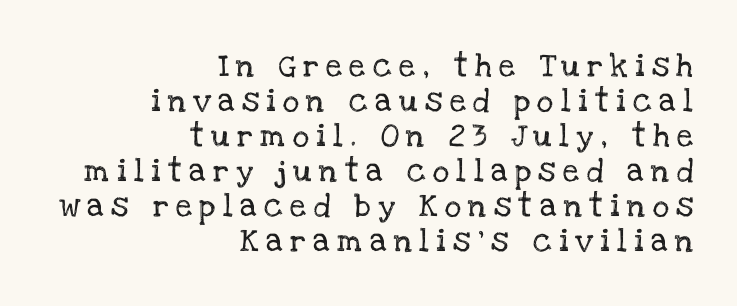
The image shows 23 px text type, upright; set right-aligned, normal line spacing (1.52x), unusually wide letter spacing (+0.32 em), not underlined.
